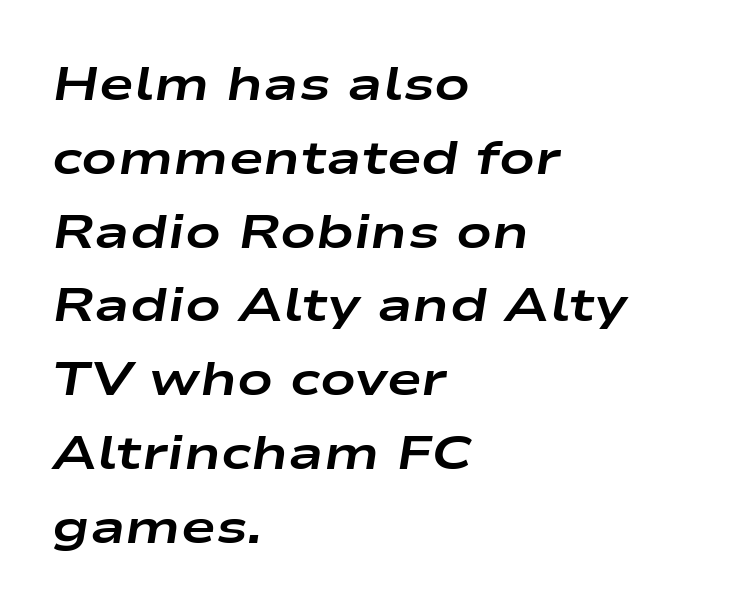
Q: Is the text bold? A: Yes.
Q: Is the text italic (slanted)? A: Yes, it leans right by about 9 degrees.
Q: Is the text underlined? A: No.
Q: How is the paragraph aligned? A: Left-aligned.
Q: Is the spacing between letters normal or unusually wide? A: Normal.
Q: Is the spacing between lines tight, normal or loose? A: Normal.
Q: Width (condensed, normal, or wide)? A: Wide.
Q: Stroke contrast? A: Low.
Q: x-height? A: Medium.
Q: Monospaced? A: No.
